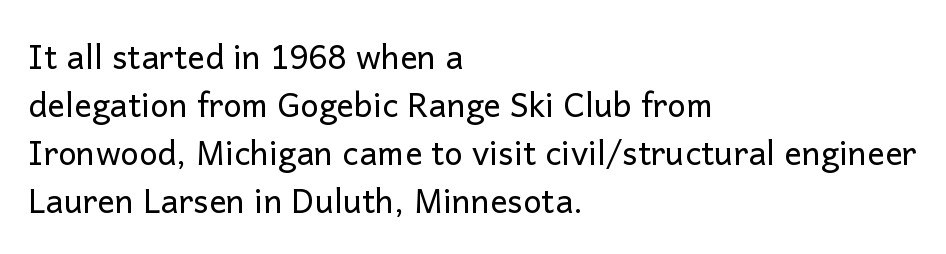
Casual observation: everything's shoved over to the left. Classification — sans serif. The typography opts for an upright posture over an oblique one. Here the designer chose a conventional face with non-uniform glyph widths. The rendering uses a moderate line-height, typical for paragraphs.
